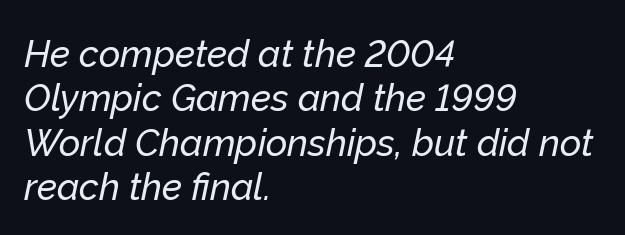
The image shows 37 px text type, italic (leaning right); set left-aligned, line spacing 1.2x, normal letter spacing, not underlined; low stroke contrast and a medium x-height.
